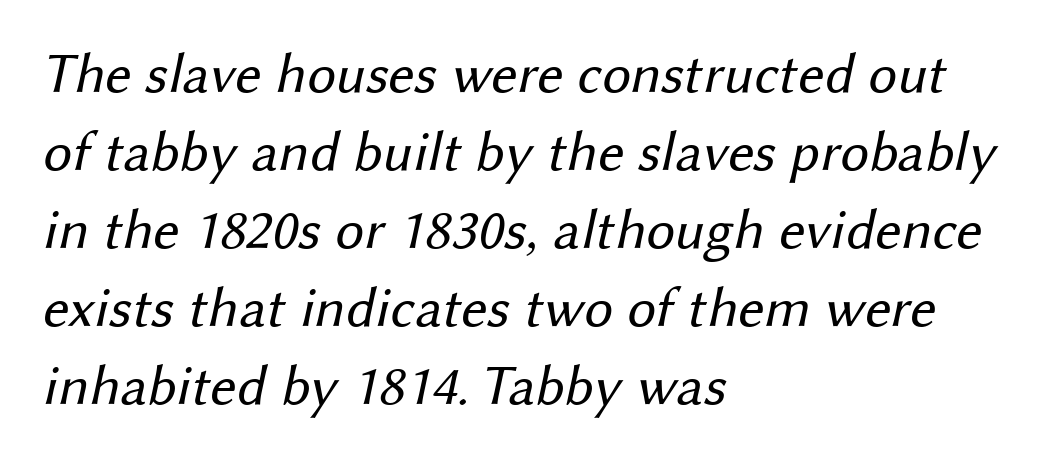
Does the copy run flush right? No — it runs flush left. The glyphs in this specimen are sans serif. This sample has the flowing, uneven cadence of proportional lettering. Heft: none added — not bold. Just letters on the line, the space beneath them empty.
